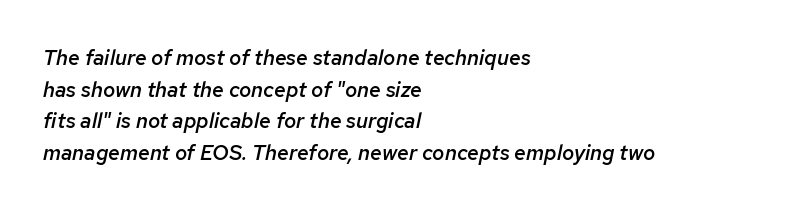
Look at the tracking — it's just the regular setting, nothing added. Characters are canted at an angle relative to the baseline's perpendicular. Layout note: lines flush left. These lines carry some extra weight — a demibold, not a full bold.
